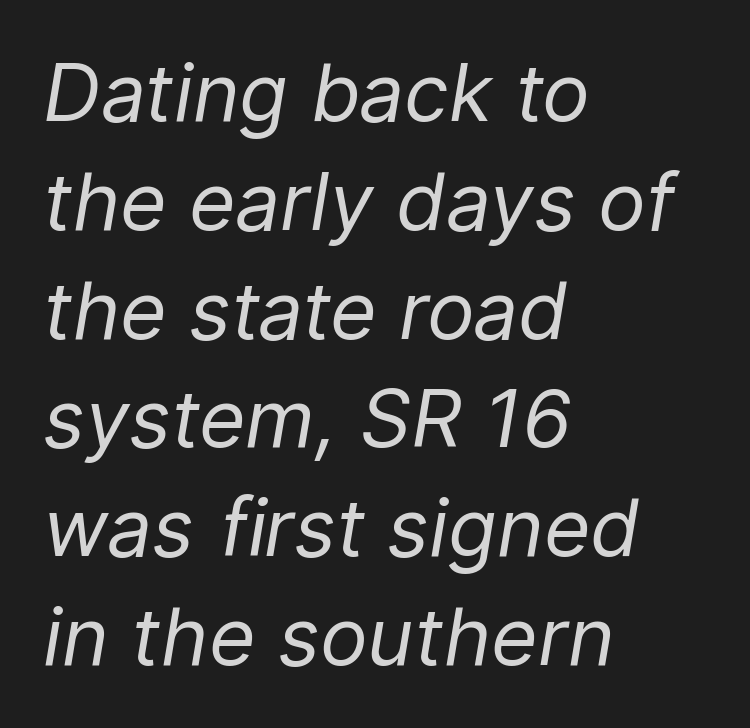
Q: Is the text bold? A: No.
Q: Is the text italic (slanted)? A: Yes, it leans right by about 9 degrees.
Q: Is the text underlined? A: No.
Q: How is the paragraph aligned? A: Left-aligned.
Q: Is the spacing between letters normal or unusually wide? A: Normal.
Q: Is the spacing between lines tight, normal or loose? A: Normal.
Q: Width (condensed, normal, or wide)? A: Normal.
Q: Stroke contrast? A: Low.
Q: x-height? A: Medium.
Q: Monospaced? A: No.
